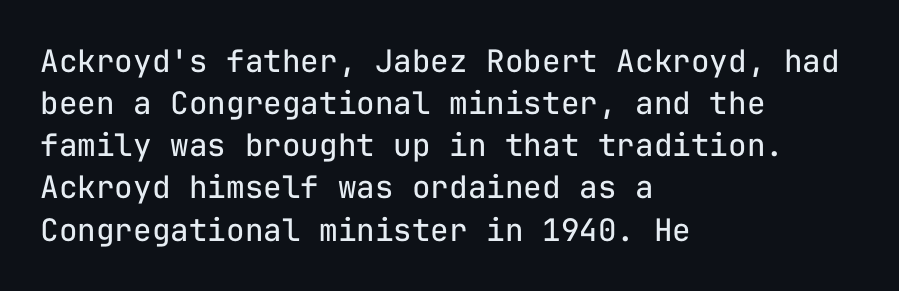
The image shows 31 px regular-weight sans-serif type, upright, monospaced; set left-aligned, normal line spacing (1.36x), normal letter spacing, not underlined; low stroke contrast and a medium x-height.
